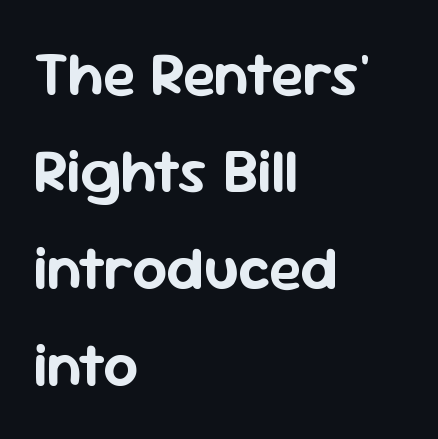
{"serif": "no", "italic": "no", "width": "normal", "stroke_contrast": "low", "x_height": "medium", "monospaced": "no", "underline": "no", "align": "left", "line_spacing": "normal", "line_spacing_ratio": 1.59, "letter_spacing": "normal", "letter_spacing_em": 0.0, "glyph_px": 61}
